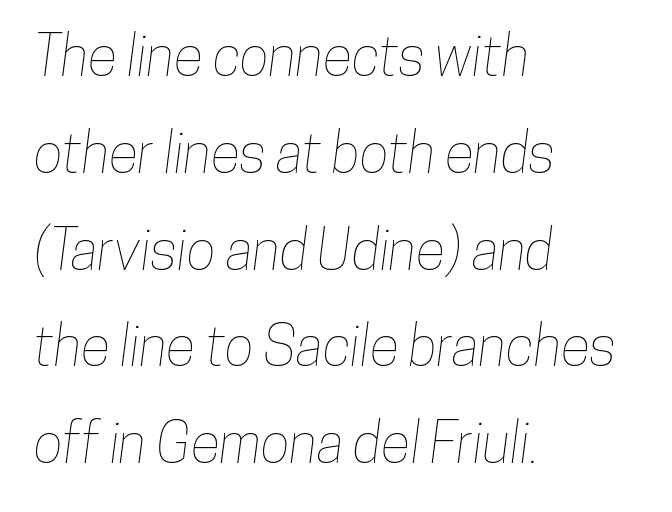
The image shows 55 px condensed type; set left-aligned, line spacing 1.76x, normal letter spacing, not underlined; low stroke contrast and a medium x-height.
